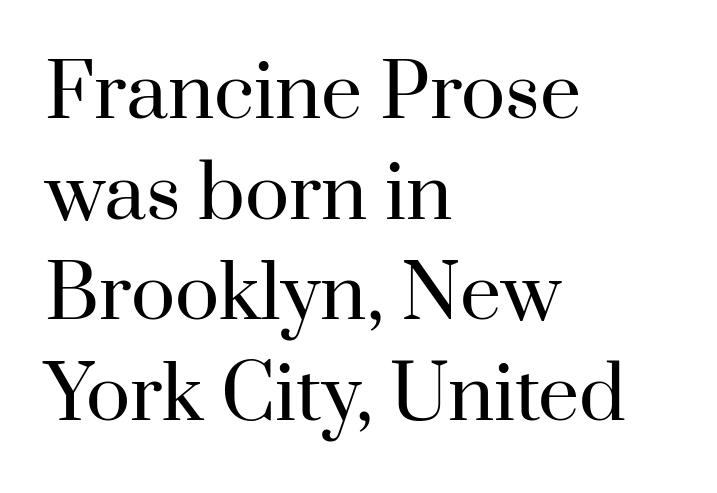
Q: Is the text bold? A: No.
Q: Is the text italic (slanted)? A: No, it is upright.
Q: Is the typeface a serif or a sans-serif typeface? A: Serif.
Q: Is the text underlined? A: No.
Q: How is the paragraph aligned? A: Left-aligned.
Q: Is the spacing between letters normal or unusually wide? A: Normal.
Q: Is the spacing between lines tight, normal or loose? A: Normal.
Q: Width (condensed, normal, or wide)? A: Normal.
Q: Stroke contrast? A: High.
Q: x-height? A: Small.
Q: Monospaced? A: No.
